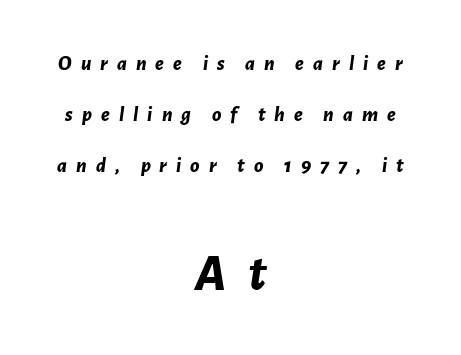
The image shows 52 px bold type, italic (leaning right); set centered, loose line spacing (2.44x), unusually wide letter spacing (+0.43 em), not underlined; the second (bottom) block is 2.48x larger; low stroke contrast and a medium x-height.
